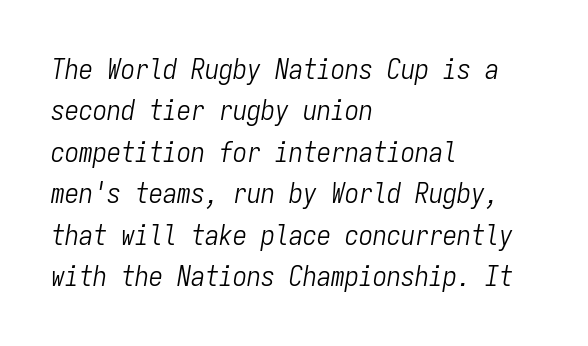
The image shows 28 px light, condensed type, italic (leaning right), monospaced; set left-aligned, normal line spacing (1.48x), normal letter spacing, not underlined; low stroke contrast and a medium x-height.
